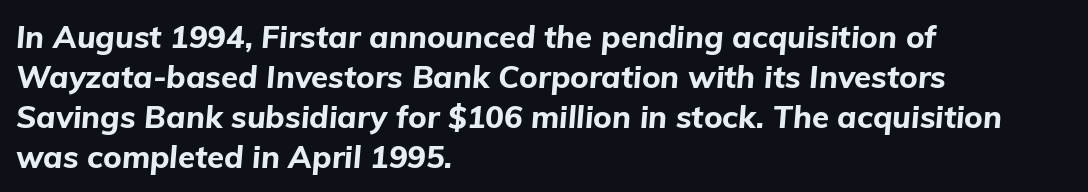
Observe the lean: these are italic letterforms. The letters sit at their default tracking, neither squeezed nor spread. The passage shown is not underscored anywhere. Notice how thick the strokes are: this is what a full bold looks like. Regarding leading, the lines here are spaced in the standard way.
